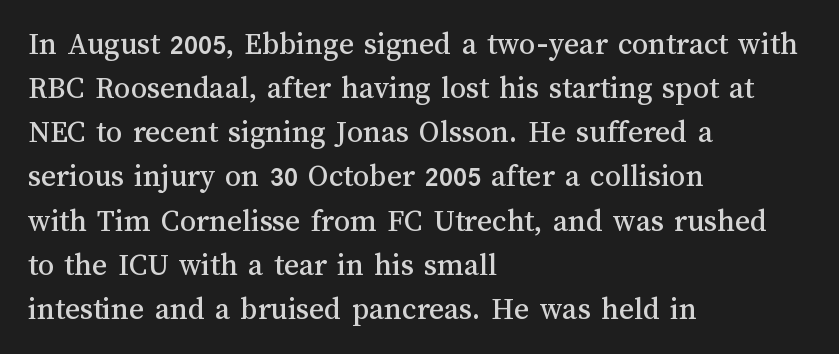
{"italic": "no", "width": "normal", "stroke_contrast": "medium", "x_height": "medium", "monospaced": "no", "underline": "no", "align": "left", "line_spacing": "normal", "line_spacing_ratio": 1.38, "letter_spacing": "normal", "letter_spacing_em": 0.0, "glyph_px": 32}
